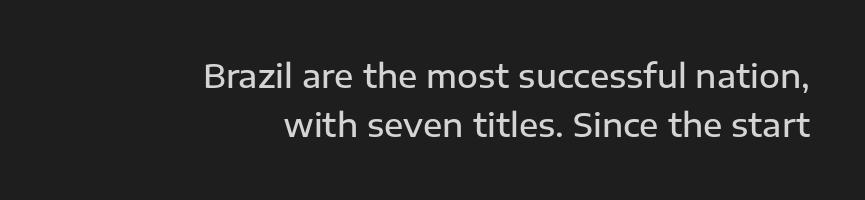
Q: Is the text bold? A: Semi-bold.
Q: Is the text italic (slanted)? A: No, it is upright.
Q: Is the typeface a serif or a sans-serif typeface? A: Sans-serif.
Q: Is the text underlined? A: No.
Q: How is the paragraph aligned? A: Right-aligned.
Q: Is the spacing between letters normal or unusually wide? A: Normal.
Q: Is the spacing between lines tight, normal or loose? A: Normal.
Q: Width (condensed, normal, or wide)? A: Normal.
Q: Stroke contrast? A: Low.
Q: x-height? A: Medium.
Q: Monospaced? A: No.
